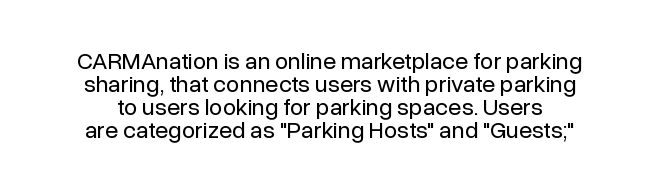
{"italic": "no", "bold": "no", "underline": "no", "line_spacing": "tight", "line_spacing_ratio": 0.96, "letter_spacing": "normal", "letter_spacing_em": 0.0, "glyph_px": 24}
